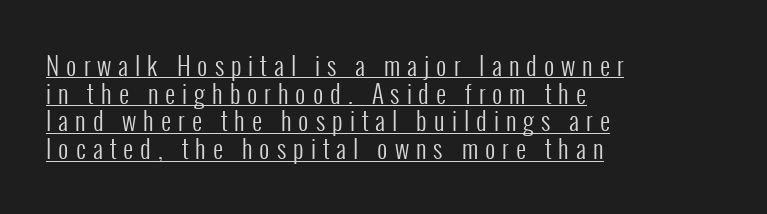
The image shows 25 px text type, upright; set left-aligned, tight line spacing (1.11x), unusually wide letter spacing (+0.28 em), underlined.
